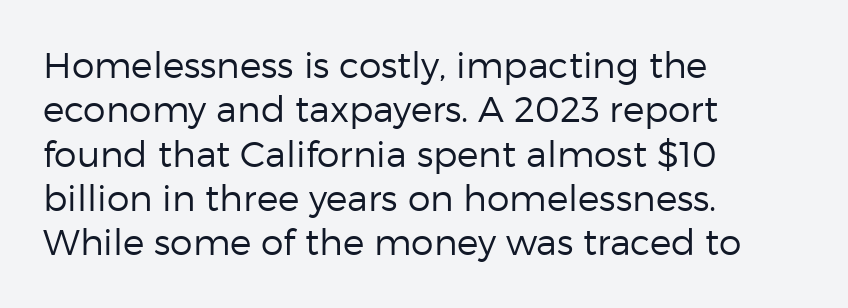
The image shows 36 px regular-weight sans-serif type, upright; set left-aligned, line spacing 1.23x, normal letter spacing, not underlined; low stroke contrast and a medium x-height.
